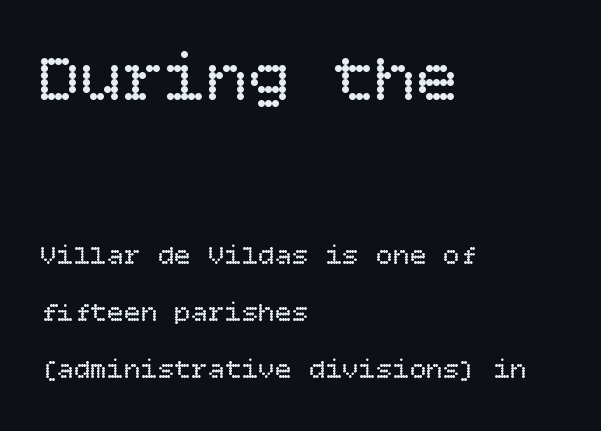
Q: Is the text bold? A: No.
Q: Is the text italic (slanted)? A: No, it is upright.
Q: Is the text underlined? A: No.
Q: How is the paragraph aligned? A: Left-aligned.
Q: Is the spacing between letters normal or unusually wide? A: Normal.
Q: Is the spacing between lines tight, normal or loose? A: Loose.
Q: Which block of text is set in a larger size, the first (top) or the second (bottom)? A: The first (top) one.
Q: Width (condensed, normal, or wide)? A: Normal.
Q: Stroke contrast? A: Low.
Q: x-height? A: Large.
